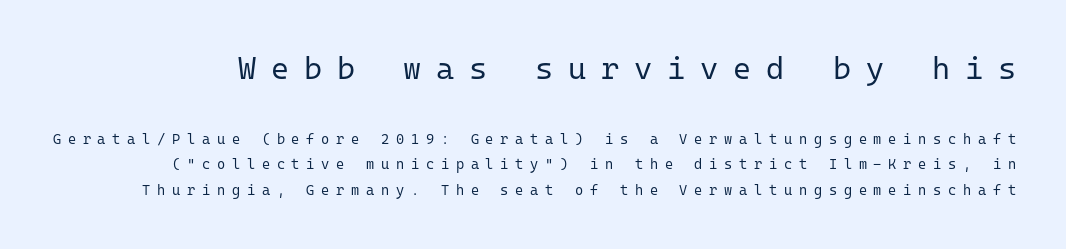
The image shows 31 px regular-weight sans-serif type, upright, monospaced; set line spacing 1.81x, unusually wide letter spacing (+0.48 em), not underlined; the first (top) block is 2.21x larger; low stroke contrast and a medium x-height.
